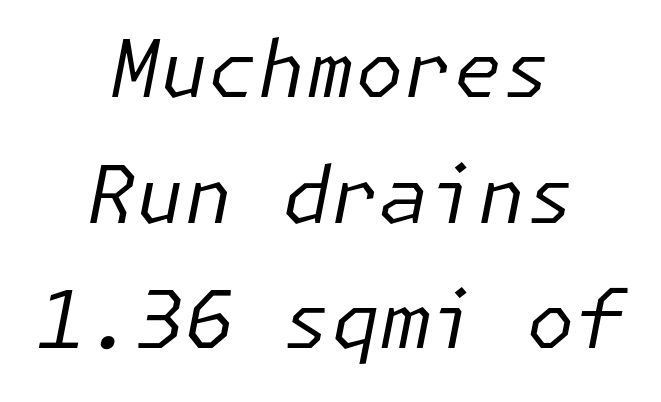
Horizontal bands of white between lines are of average thickness. The gap between lines stays unmarked. Think standard paragraph weight, or any step lighter than that. The letterforms sit shoulder to shoulder at normal distance.
